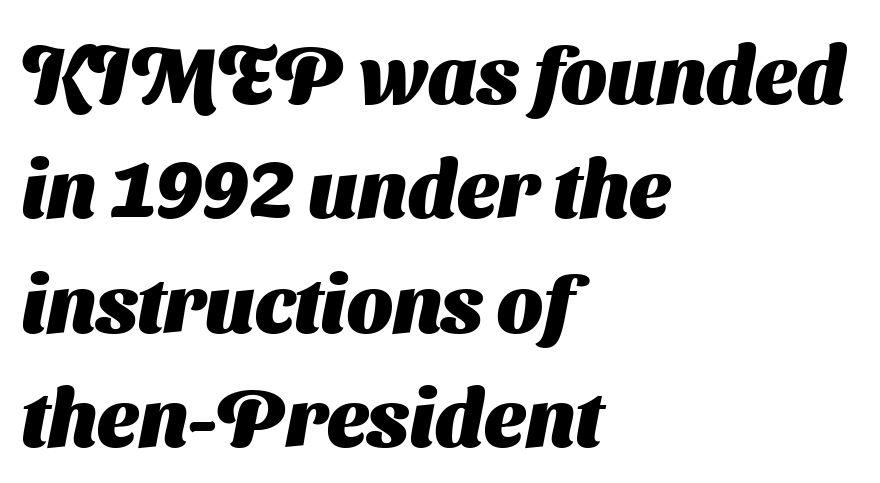
Q: Is the text bold? A: Yes.
Q: Is the typeface a serif or a sans-serif typeface? A: Sans-serif.
Q: Is the text underlined? A: No.
Q: How is the paragraph aligned? A: Left-aligned.
Q: Is the spacing between letters normal or unusually wide? A: Normal.
Q: Is the spacing between lines tight, normal or loose? A: Normal.
Q: Width (condensed, normal, or wide)? A: Normal.
Q: Stroke contrast? A: Medium.
Q: x-height? A: Medium.
Q: Monospaced? A: No.
